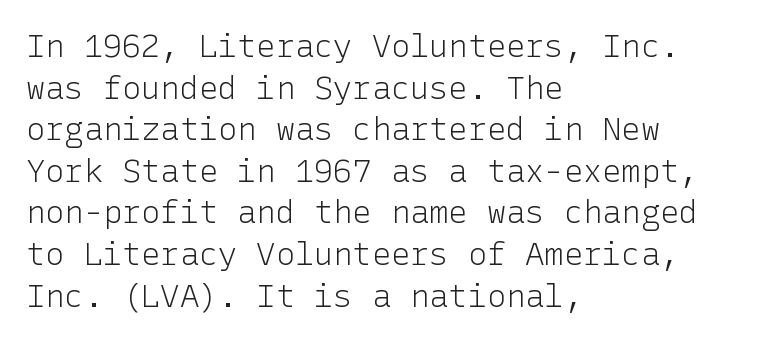
Nobody drew a line under any word here. On a weight scale, this lands at 450 or below. No italicization has been applied; the sample stays upright. Notice how descenders clear the ascenders below comfortably — that's standard leading.
